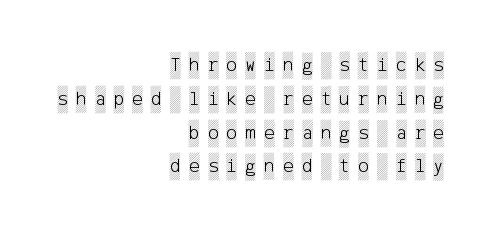
The rendering uses a moderate line-height, typical for paragraphs. When letters stand straight like this, we call the style roman or upright. These lines are set flush right with a ragged left edge. The glyphs are unaccompanied by any horizontal stroke below them. The letterforms stand isolated, each surrounded by extra space.
